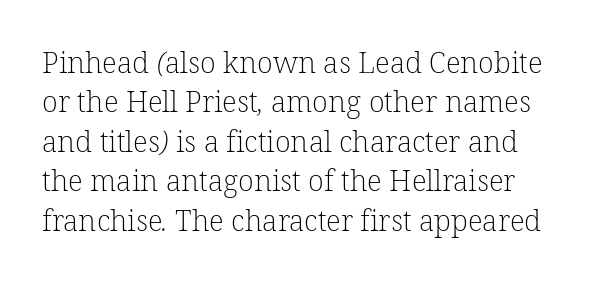
Q: Is the text bold? A: No.
Q: Is the typeface a serif or a sans-serif typeface? A: Serif.
Q: Is the text underlined? A: No.
Q: Is the spacing between letters normal or unusually wide? A: Normal.
Q: Is the spacing between lines tight, normal or loose? A: Normal.
Q: Width (condensed, normal, or wide)? A: Normal.
Q: Stroke contrast? A: Low.
Q: x-height? A: Medium.
Q: Monospaced? A: No.
